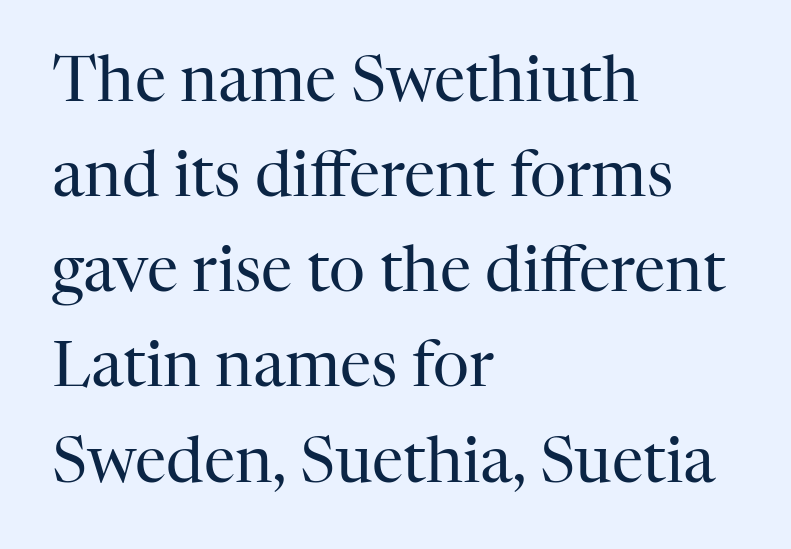
Q: Is the text bold? A: No.
Q: Is the text italic (slanted)? A: No, it is upright.
Q: Is the typeface a serif or a sans-serif typeface? A: Serif.
Q: Is the text underlined? A: No.
Q: How is the paragraph aligned? A: Left-aligned.
Q: Is the spacing between letters normal or unusually wide? A: Normal.
Q: Is the spacing between lines tight, normal or loose? A: Normal.
Q: Width (condensed, normal, or wide)? A: Normal.
Q: Stroke contrast? A: High.
Q: x-height? A: Medium.
Q: Monospaced? A: No.
